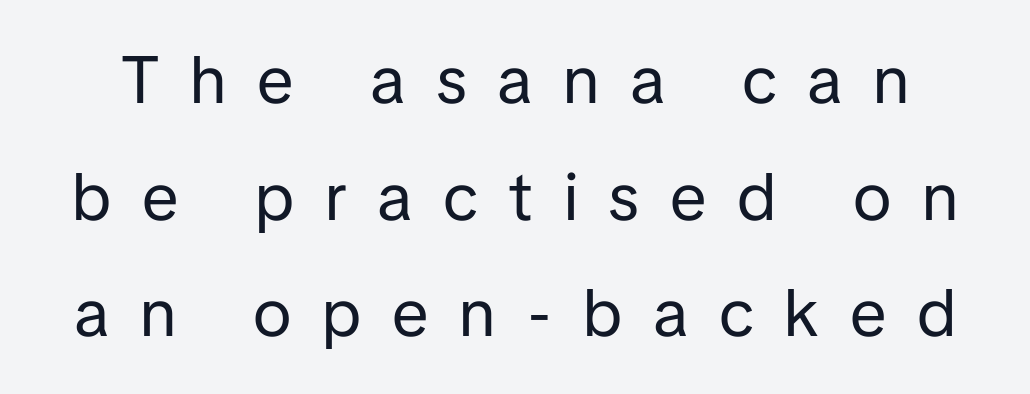
The image shows 67 px regular-weight sans-serif type, upright; set line spacing 1.74x, unusually wide letter spacing (+0.46 em), not underlined; low stroke contrast and a medium x-height.
